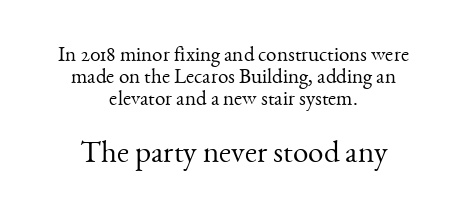
{"serif": "yes", "italic": "no", "bold": "no", "weight": "light", "width": "normal", "stroke_contrast": "medium", "x_height": "small", "monospaced": "no", "underline": "no", "align": "center", "line_spacing": "tight", "line_spacing_ratio": 1.05, "letter_spacing": "normal", "letter_spacing_em": 0.0, "larger_block": "second", "size_ratio": 1.48, "glyph_px": 31}
